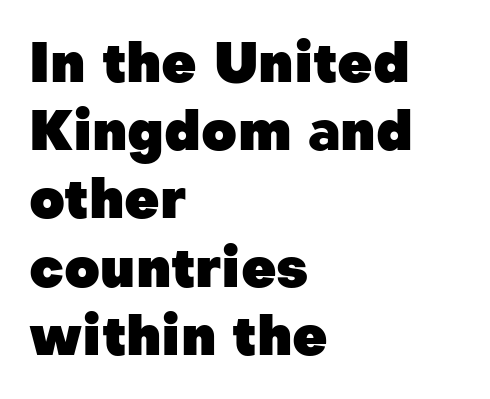
The image shows 55 px heavy sans-serif type, upright; set left-aligned, line spacing 1.24x, normal letter spacing, not underlined; low stroke contrast and a medium x-height.
